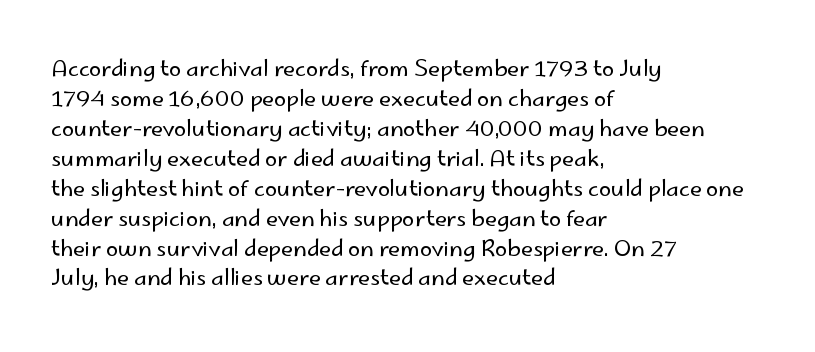
Q: Is the text bold? A: No.
Q: Is the text italic (slanted)? A: No, it is upright.
Q: Is the text underlined? A: No.
Q: How is the paragraph aligned? A: Left-aligned.
Q: Is the spacing between letters normal or unusually wide? A: Normal.
Q: Is the spacing between lines tight, normal or loose? A: Normal.
